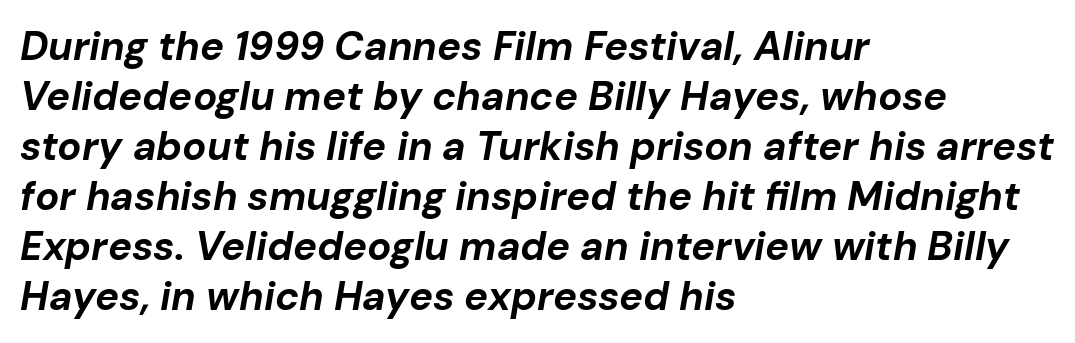
Q: Is the text bold? A: Yes.
Q: Is the text italic (slanted)? A: Yes, it leans right by about 10 degrees.
Q: Is the text underlined? A: No.
Q: How is the paragraph aligned? A: Left-aligned.
Q: Is the spacing between letters normal or unusually wide? A: Normal.
Q: Is the spacing between lines tight, normal or loose? A: Normal.
Q: Width (condensed, normal, or wide)? A: Normal.
Q: Stroke contrast? A: Low.
Q: x-height? A: Medium.
Q: Monospaced? A: No.
